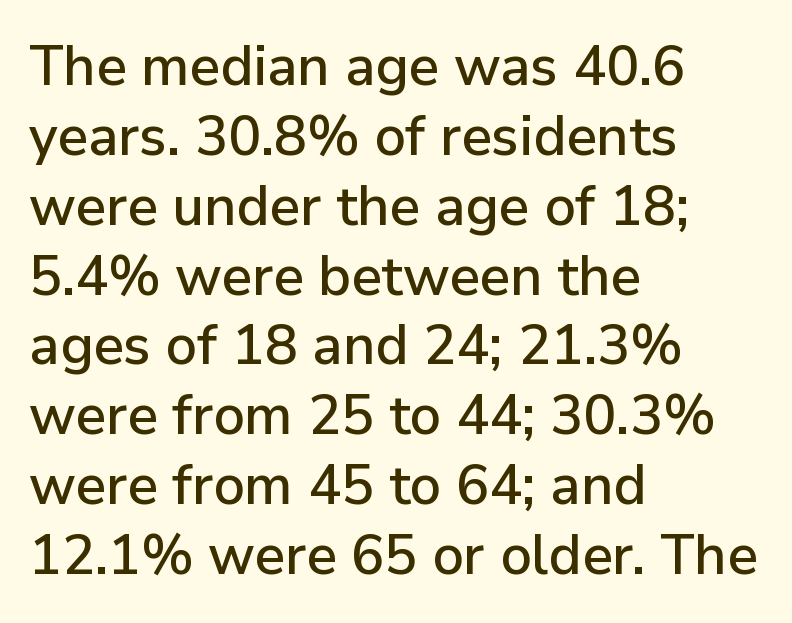
{"serif": "no", "italic": "no", "width": "normal", "stroke_contrast": "low", "x_height": "medium", "monospaced": "no", "underline": "no", "align": "left", "line_spacing": "normal", "line_spacing_ratio": 1.27, "letter_spacing": "normal", "letter_spacing_em": 0.0, "glyph_px": 55}
